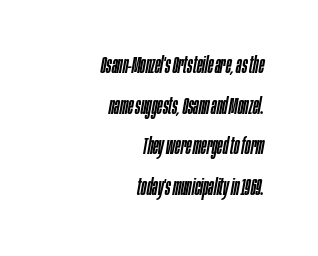
Q: Is the text italic (slanted)? A: Yes, it leans right by about 10 degrees.
Q: Is the text underlined? A: No.
Q: How is the paragraph aligned? A: Right-aligned.
Q: Is the spacing between letters normal or unusually wide? A: Normal.
